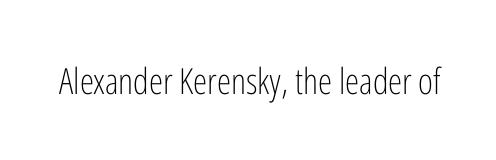
{"serif": "no", "italic": "no", "bold": "no", "weight": "light", "width": "condensed", "stroke_contrast": "low", "x_height": "medium", "monospaced": "no", "underline": "no", "letter_spacing": "normal", "letter_spacing_em": 0.0, "glyph_px": 36}
